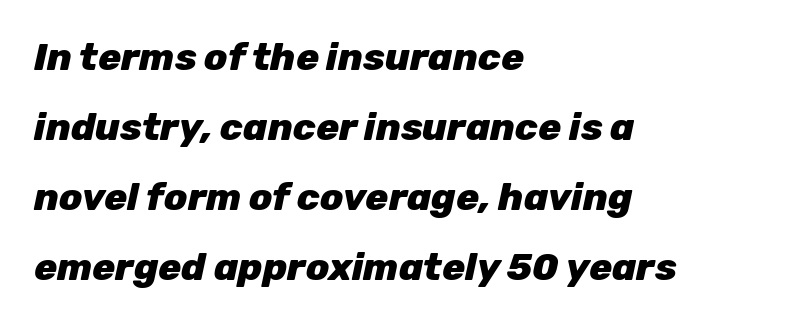
{"italic": "yes", "lean": "right", "slant_degrees": 12, "bold": "yes", "weight": "heavy", "width": "normal", "stroke_contrast": "low", "x_height": "medium", "monospaced": "no", "underline": "no", "align": "left", "line_spacing_ratio": 1.84, "letter_spacing": "normal", "letter_spacing_em": 0.0, "glyph_px": 38}
